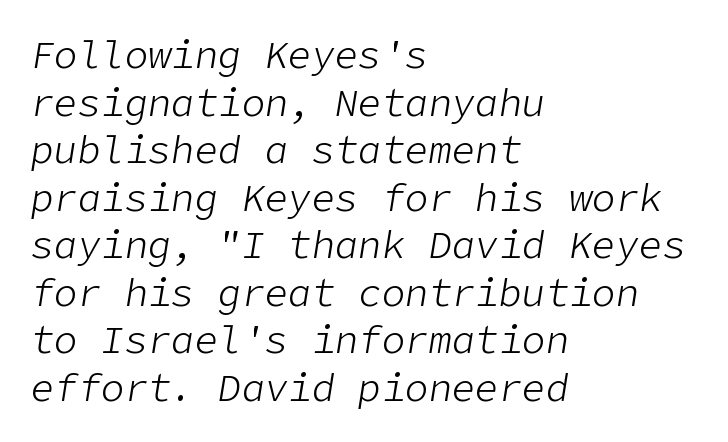
{"italic": "yes", "lean": "right", "slant_degrees": 9, "bold": "no", "weight": "light", "width": "normal", "stroke_contrast": "low", "x_height": "medium", "underline": "no", "align": "left", "line_spacing_ratio": 1.22, "letter_spacing": "normal", "letter_spacing_em": 0.0, "glyph_px": 39}
